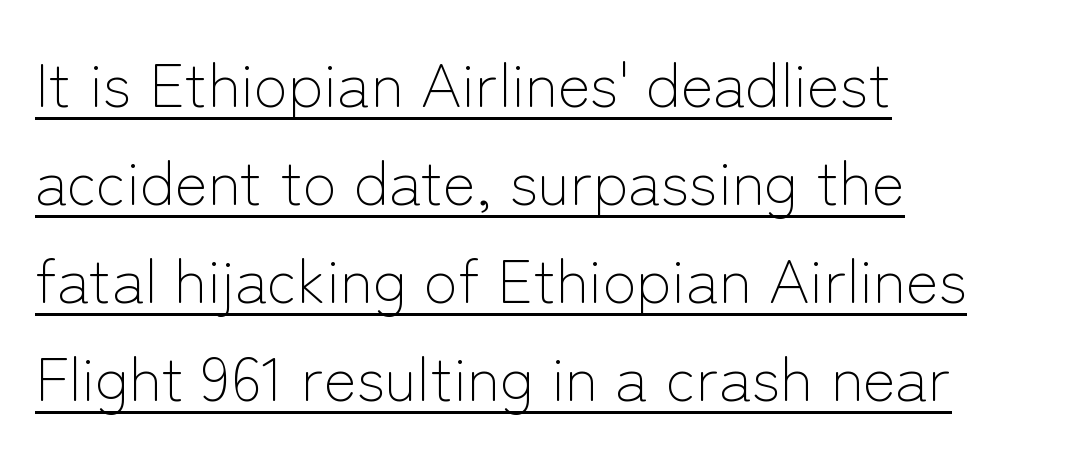
{"serif": "no", "italic": "no", "bold": "no", "weight": "light", "width": "normal", "stroke_contrast": "low", "x_height": "medium", "monospaced": "no", "underline": "yes", "align": "left", "line_spacing": "normal", "line_spacing_ratio": 1.58, "letter_spacing": "normal", "letter_spacing_em": 0.0, "glyph_px": 62}
